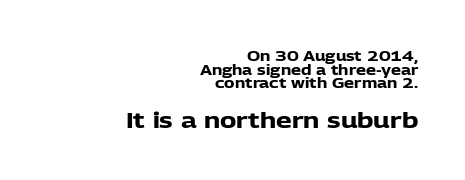
The image shows 22 px bold type, upright; set right-aligned, tight line spacing (0.98x), normal letter spacing, not underlined; the second (bottom) block is 1.57x larger.
